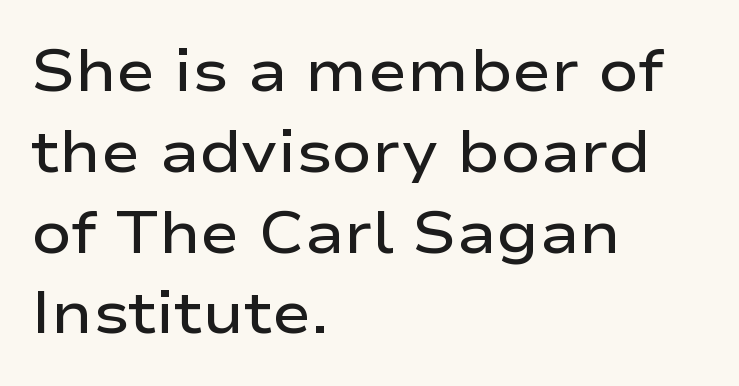
{"serif": "no", "italic": "no", "bold": "semi", "weight": "semibold", "width": "wide", "stroke_contrast": "low", "x_height": "medium", "monospaced": "no", "underline": "no", "align": "left", "line_spacing": "normal", "line_spacing_ratio": 1.37, "letter_spacing": "normal", "letter_spacing_em": 0.0, "glyph_px": 59}
